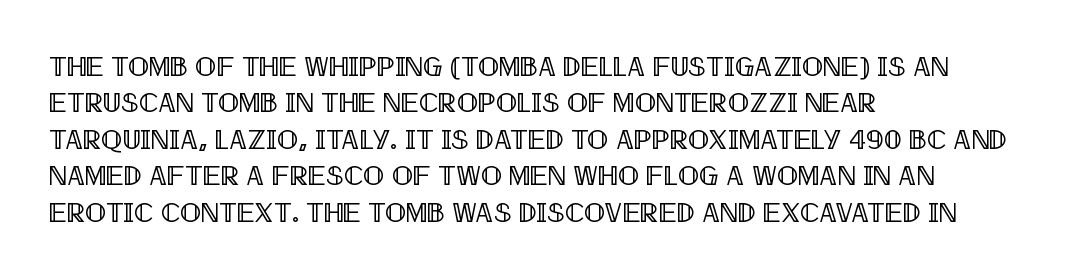
Character widths vary here, with narrow letters taking less room than wide ones. The passage is arranged the way most books set body copy — flush left. Compared with typical paragraphs, the rows here are spaced about the same. The face used here is rendered with its standard letterfit.
